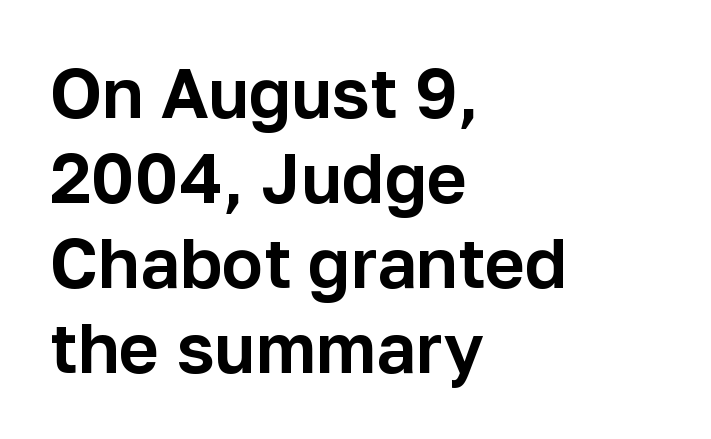
{"serif": "no", "italic": "no", "width": "normal", "stroke_contrast": "low", "x_height": "medium", "monospaced": "no", "underline": "no", "align": "left", "line_spacing_ratio": 1.23, "letter_spacing": "normal", "letter_spacing_em": 0.0, "glyph_px": 69}
